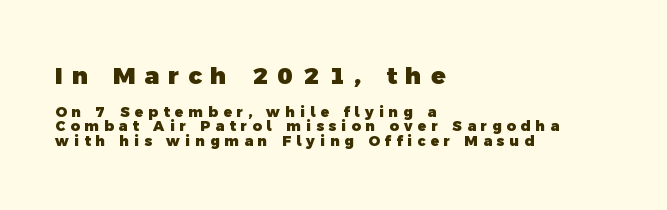
The image shows 24 px bold type; set left-aligned, tight line spacing (1.06x), unusually wide letter spacing (+0.37 em), not underlined; the first (top) block is 1.71x larger.
